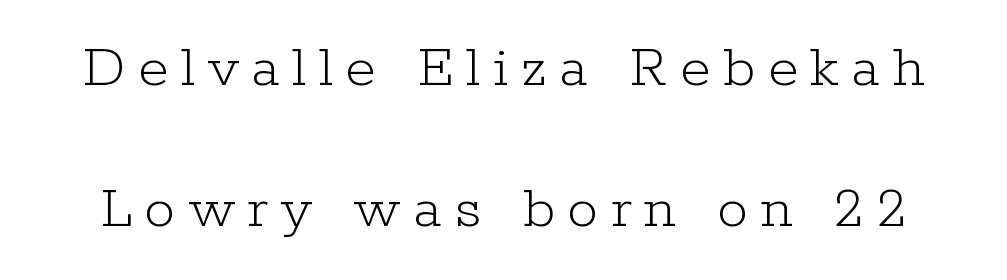
The image shows 62 px light serif type, upright; set loose line spacing (2.27x), unusually wide letter spacing (+0.2 em), not underlined; low stroke contrast and a medium x-height.
